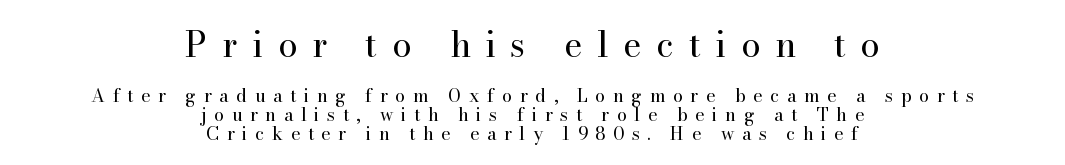
Quick note: not italic, upright. Substantial extra tracking has been applied to these lines. Between these two stacked blocks, the higher one wins on size. The paragraph has two soft edges and a firm central axis.
